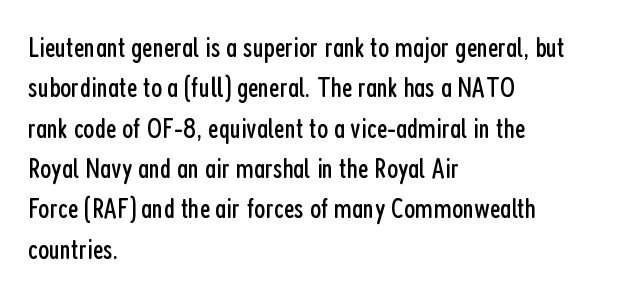
Q: Is the text bold? A: No.
Q: Is the text italic (slanted)? A: No, it is upright.
Q: Is the typeface a serif or a sans-serif typeface? A: Sans-serif.
Q: Is the text underlined? A: No.
Q: How is the paragraph aligned? A: Left-aligned.
Q: Is the spacing between letters normal or unusually wide? A: Normal.
Q: Is the spacing between lines tight, normal or loose? A: Normal.
Q: Width (condensed, normal, or wide)? A: Condensed.
Q: Stroke contrast? A: Low.
Q: x-height? A: Medium.
Q: Monospaced? A: No.
